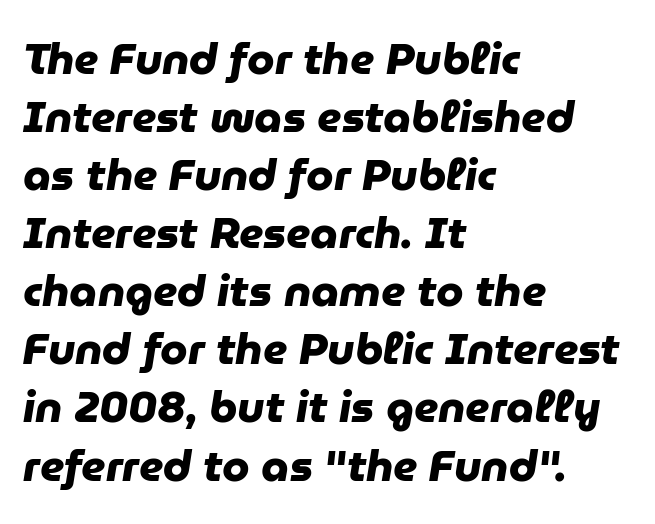
{"serif": "no", "bold": "yes", "weight": "heavy", "width": "normal", "stroke_contrast": "low", "x_height": "medium", "monospaced": "no", "underline": "no", "align": "left", "line_spacing": "normal", "line_spacing_ratio": 1.32, "letter_spacing": "normal", "letter_spacing_em": 0.0, "glyph_px": 44}
